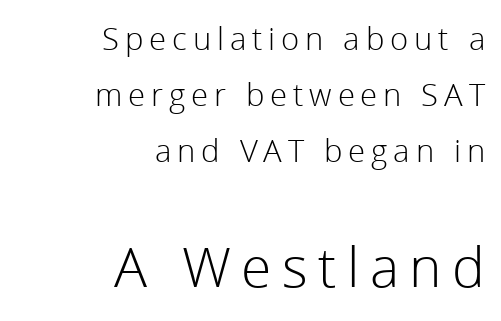
{"serif": "no", "italic": "no", "bold": "no", "weight": "light", "width": "normal", "x_height": "medium", "monospaced": "no", "underline": "no", "align": "right", "line_spacing_ratio": 1.81, "larger_block": "second", "size_ratio": 1.77, "glyph_px": 55}
